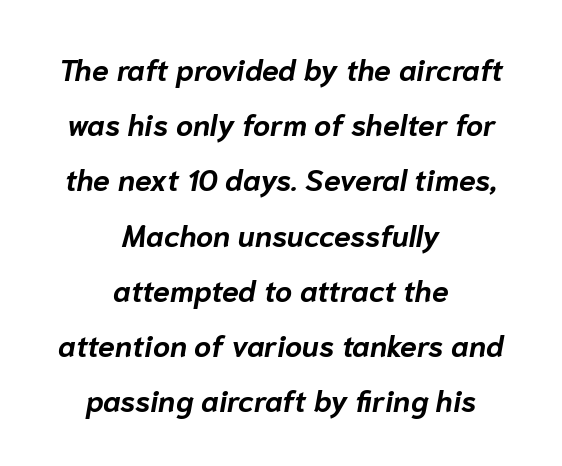
Q: Is the text bold? A: Yes.
Q: Is the text italic (slanted)? A: Yes, it leans right by about 10 degrees.
Q: Is the text underlined? A: No.
Q: How is the paragraph aligned? A: Centered.
Q: Is the spacing between letters normal or unusually wide? A: Normal.
Q: Width (condensed, normal, or wide)? A: Normal.
Q: Stroke contrast? A: Low.
Q: x-height? A: Medium.
Q: Monospaced? A: No.
